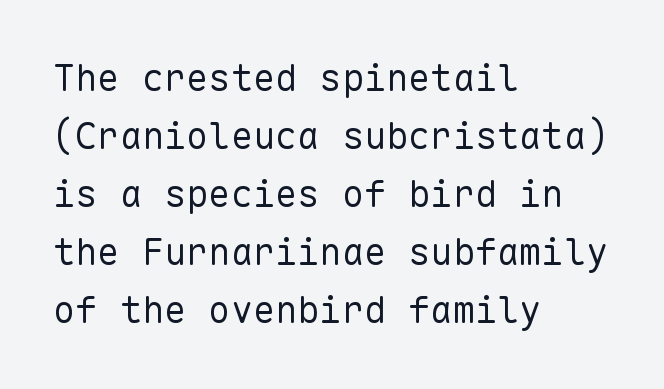
{"serif": "no", "italic": "no", "bold": "no", "weight": "regular", "width": "normal", "stroke_contrast": "low", "x_height": "medium", "monospaced": "yes", "underline": "no", "align": "left", "line_spacing": "normal", "line_spacing_ratio": 1.57, "letter_spacing": "normal", "letter_spacing_em": 0.0, "glyph_px": 37}
